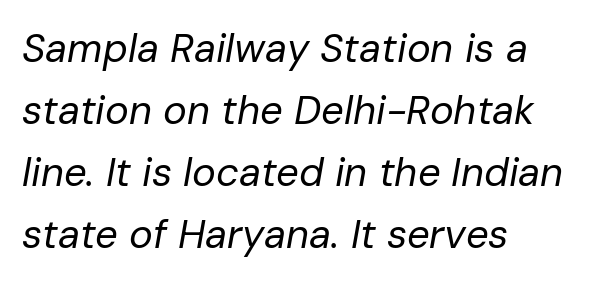
Reading down the block, your eye returns to a fixed left position each line. Unbolded letterforms with no extra heft. The horizontal fit of the characters is conventional and even. What's the leading like? Ordinary, nothing unusual. Proportional: the letters do not fall into vertical columns.
